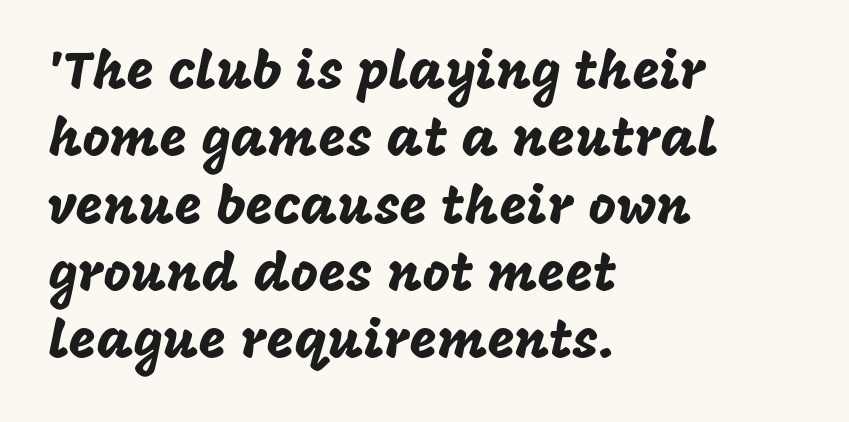
The image shows 53 px sans-serif type; set left-aligned, normal line spacing (1.27x), normal letter spacing, not underlined; low stroke contrast and a large x-height.
